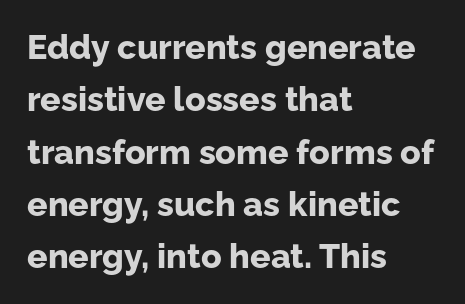
Observe the ordinary spacing: letters are neighbours, not strangers. Here the designer chose a conventional face with non-uniform glyph widths. Honestly, the row spacing looks completely unremarkable. Chunky letters — that's bold for sure. Upright lettering throughout.
